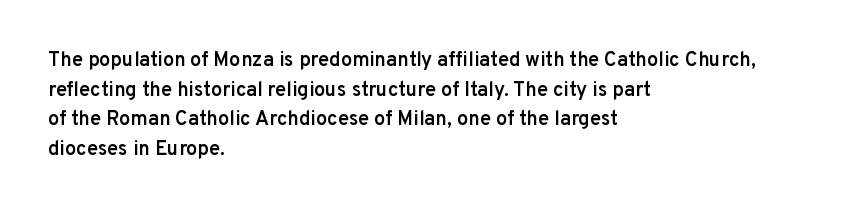
Q: Is the text bold? A: Semi-bold.
Q: Is the text italic (slanted)? A: No, it is upright.
Q: Is the text underlined? A: No.
Q: How is the paragraph aligned? A: Left-aligned.
Q: Is the spacing between letters normal or unusually wide? A: Normal.
Q: Is the spacing between lines tight, normal or loose? A: Normal.
